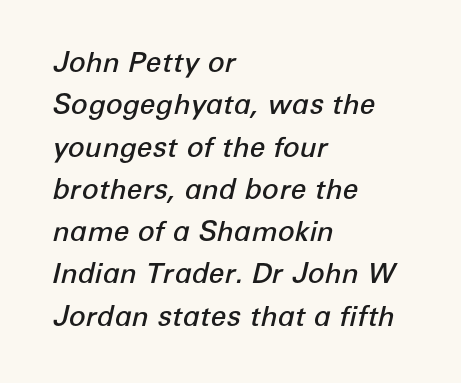
Q: Is the text bold? A: Semi-bold.
Q: Is the text italic (slanted)? A: Yes, it leans right by about 12 degrees.
Q: Is the text underlined? A: No.
Q: How is the paragraph aligned? A: Left-aligned.
Q: Is the spacing between letters normal or unusually wide? A: Normal.
Q: Is the spacing between lines tight, normal or loose? A: Normal.
Q: Width (condensed, normal, or wide)? A: Normal.
Q: Stroke contrast? A: Low.
Q: x-height? A: Medium.
Q: Monospaced? A: No.
